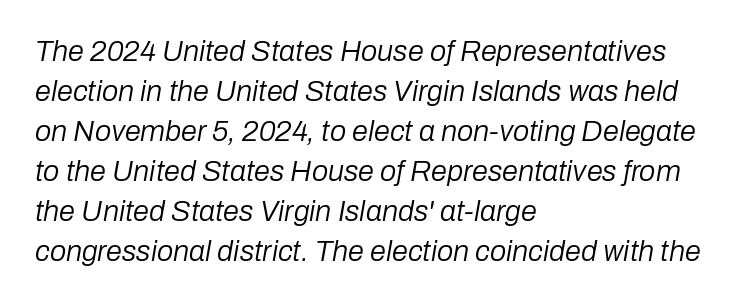
Character widths vary here, with narrow letters taking less room than wide ones. Left-aligned paragraph, ragged on the right. The axis of the letterforms is tilted away from vertical. Vertically, the passage feels balanced, rows spaced as you'd expect.
